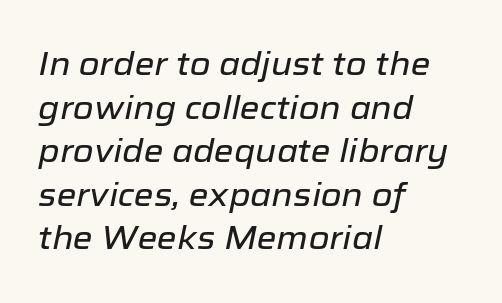
{"italic": "yes", "lean": "right", "slant_degrees": 12, "width": "normal", "stroke_contrast": "low", "x_height": "medium", "monospaced": "no", "underline": "no", "align": "left", "line_spacing": "normal", "line_spacing_ratio": 1.36, "letter_spacing": "normal", "letter_spacing_em": 0.0, "glyph_px": 32}
